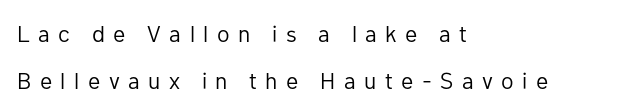
The horizontal fit of the characters is loose and conspicuously gappy. The paragraph shown leans on its left margin. Summary of weight: not heavy and not bold. Underlining? Definitely not there. Posture: upright roman. Loosely led — the rows are spread out.
